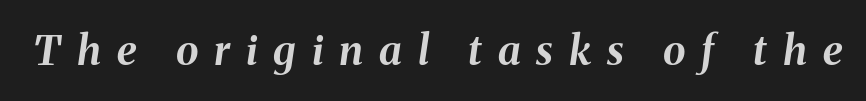
The image shows 41 px bold type, italic (leaning right); set unusually wide letter spacing (+0.39 em), not underlined; medium stroke contrast and a medium x-height.
